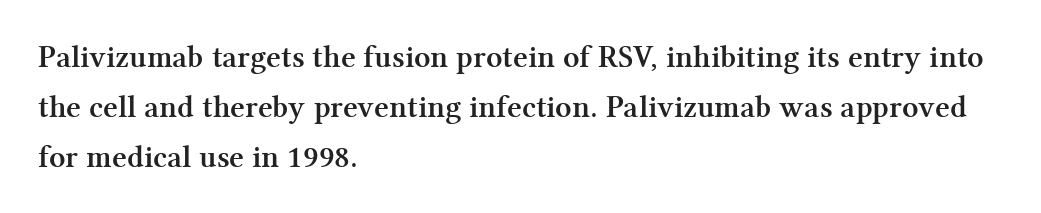
Q: Is the text bold? A: Yes.
Q: Is the text italic (slanted)? A: No, it is upright.
Q: Is the typeface a serif or a sans-serif typeface? A: Serif.
Q: Is the text underlined? A: No.
Q: How is the paragraph aligned? A: Left-aligned.
Q: Is the spacing between letters normal or unusually wide? A: Normal.
Q: Is the spacing between lines tight, normal or loose? A: Normal.
Q: Width (condensed, normal, or wide)? A: Normal.
Q: Stroke contrast? A: Medium.
Q: x-height? A: Medium.
Q: Monospaced? A: No.
